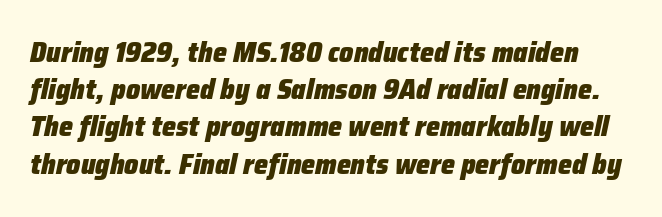
Just letters on the line, the space beneath them empty. The face used here is proportionally spaced, like ordinary book or web type. Weight: bold. This sample uses plain, unmodified letter spacing. Normally led — the rows are evenly, conventionally spaced.
